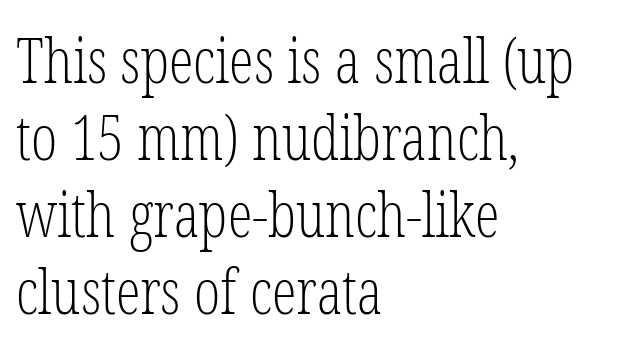
These lines were composed using upright roman letters. No extra tracking has been applied to these lines. The characters are drawn with everyday or finer stroke widths. Letters rest on an invisible, unmarked baseline. Reading down the block, your eye returns to a fixed left position each line.
